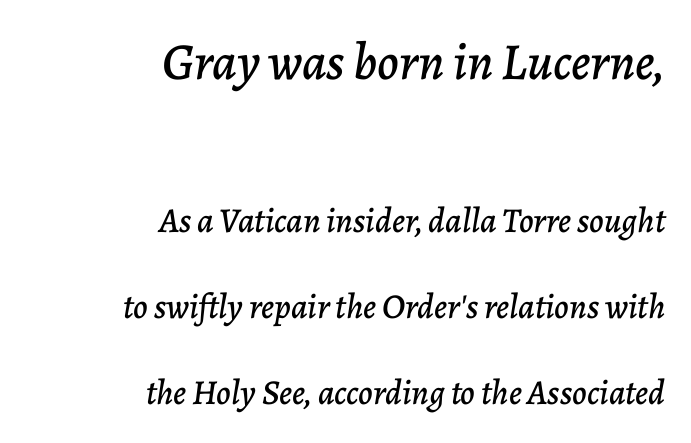
{"italic": "yes", "lean": "right", "slant_degrees": 7, "width": "normal", "stroke_contrast": "low", "x_height": "medium", "monospaced": "no", "underline": "no", "align": "right", "line_spacing": "loose", "line_spacing_ratio": 2.46, "letter_spacing": "normal", "letter_spacing_em": 0.0, "larger_block": "first", "size_ratio": 1.49, "glyph_px": 52}
